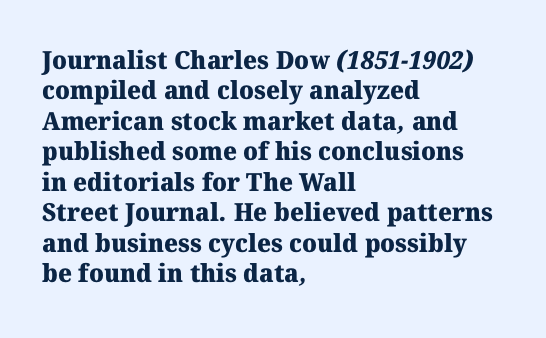
Summary of weight: heavy, a full bold. Lines of text with bare space underneath. Notice how the passage keeps a crisp vertical edge on the left only. The passage shown has conventional tracking throughout.
